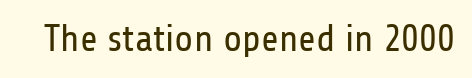
The image shows 38 px regular-weight, condensed sans-serif type, upright; set normal letter spacing, not underlined; low stroke contrast and a medium x-height.
